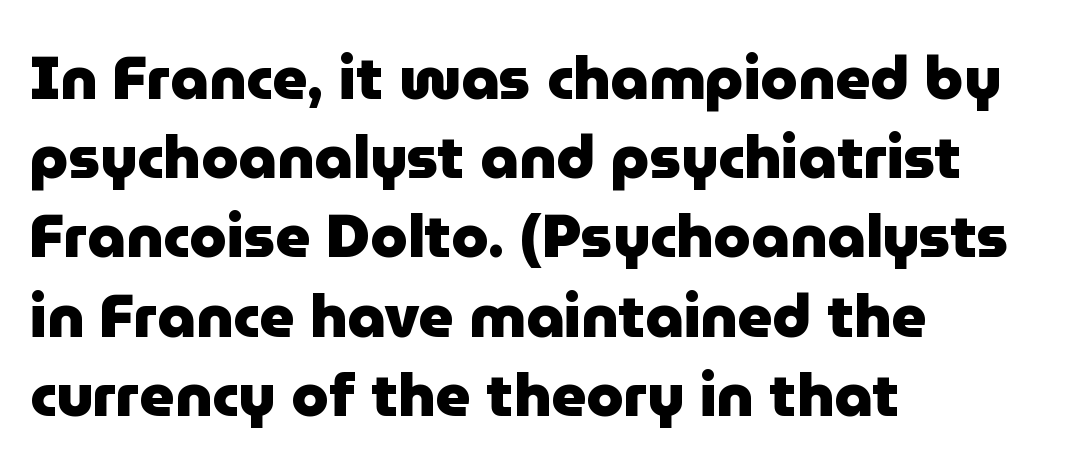
{"serif": "no", "italic": "no", "bold": "yes", "weight": "heavy", "width": "normal", "stroke_contrast": "low", "x_height": "medium", "monospaced": "no", "underline": "no", "align": "left", "line_spacing": "normal", "line_spacing_ratio": 1.32, "letter_spacing": "normal", "letter_spacing_em": 0.0, "glyph_px": 60}
